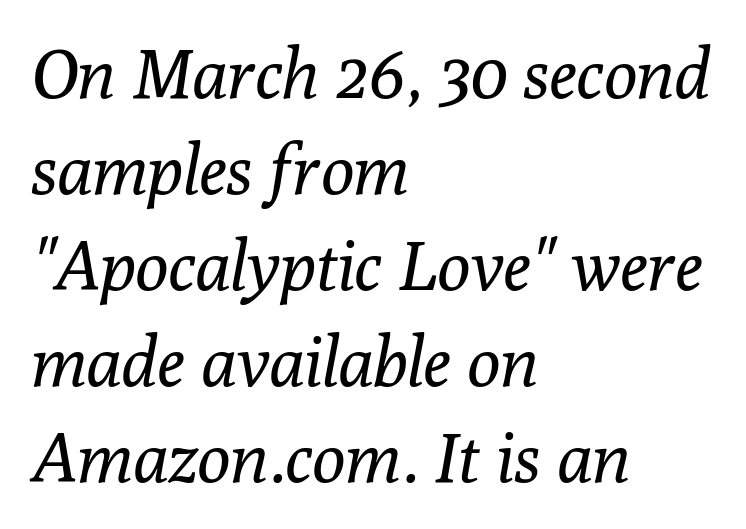
{"serif": "yes", "italic": "yes", "lean": "right", "slant_degrees": 10, "bold": "no", "weight": "regular", "width": "normal", "stroke_contrast": "low", "x_height": "medium", "monospaced": "no", "underline": "no", "align": "left", "line_spacing": "normal", "line_spacing_ratio": 1.39, "letter_spacing": "normal", "letter_spacing_em": 0.0, "glyph_px": 69}
